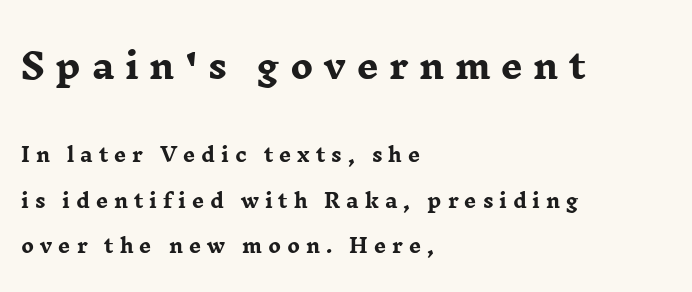
Q: Is the text bold? A: Yes.
Q: Is the text italic (slanted)? A: No, it is upright.
Q: Is the typeface a serif or a sans-serif typeface? A: Serif.
Q: Is the text underlined? A: No.
Q: How is the paragraph aligned? A: Left-aligned.
Q: Is the spacing between letters normal or unusually wide? A: Unusually wide.
Q: Is the spacing between lines tight, normal or loose? A: Loose.
Q: Which block of text is set in a larger size, the first (top) or the second (bottom)? A: The first (top) one.
Q: Width (condensed, normal, or wide)? A: Wide.
Q: Stroke contrast? A: Low.
Q: x-height? A: Medium.
Q: Monospaced? A: No.
